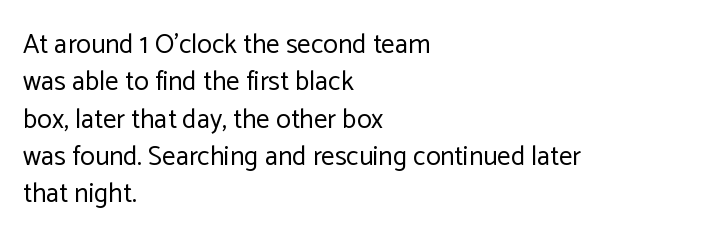
Interline gaps are of average width in this sample. Inter-character spacing is left at the font's built-in metrics. If you drew a line through each stem, it would be perfectly vertical. Words float on clear page, feet unadorned. Each line starts at the same left margin while the right side varies.
